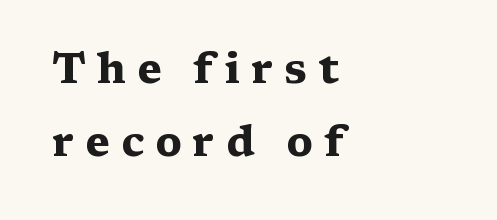
{"serif": "yes", "italic": "no", "bold": "yes", "weight": "heavy", "width": "wide", "stroke_contrast": "medium", "x_height": "medium", "monospaced": "no", "underline": "no", "align": "left", "line_spacing_ratio": 1.73, "letter_spacing": "wide", "letter_spacing_em": 0.26, "glyph_px": 42}
